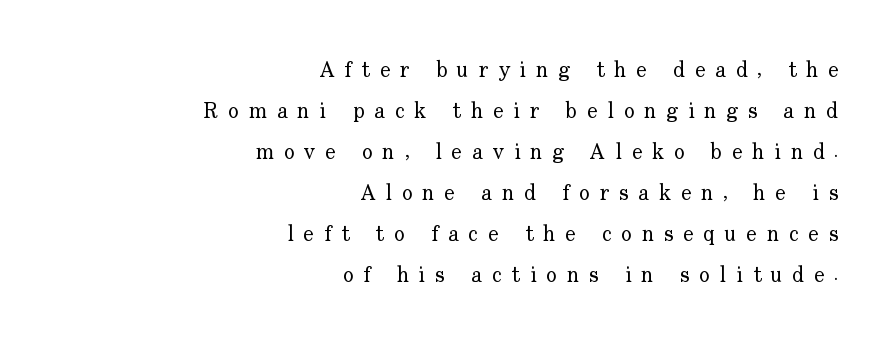
Tall strokes in this sample are plumb rather than angled. The words here are not underlined. Display-style spreading of the glyphs; the letterfit is very open. If you drew a ruler down the right edge, every line would touch it.
